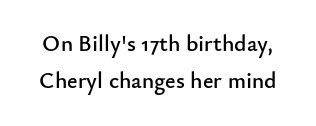
{"italic": "no", "underline": "no", "line_spacing": "normal", "line_spacing_ratio": 1.61, "letter_spacing": "normal", "letter_spacing_em": 0.0, "glyph_px": 23}
